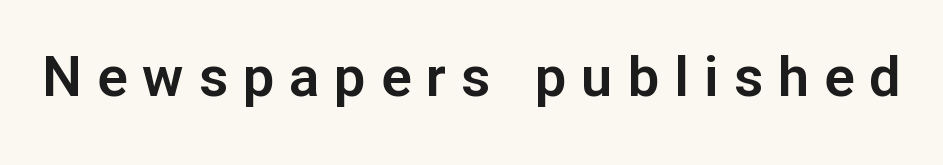
These lines are rendered in a variable-pitch font. No italicization has been applied; the sample stays upright. Unlike a traditional serif, this face leaves its strokes unadorned. The words here are not underlined.
